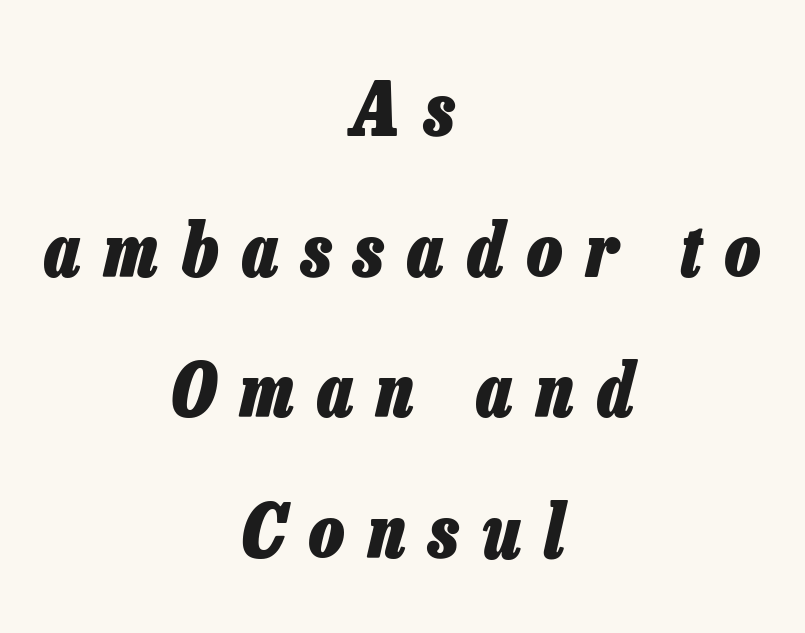
{"italic": "yes", "lean": "right", "slant_degrees": 13, "bold": "yes", "weight": "heavy", "width": "condensed", "stroke_contrast": "low", "x_height": "medium", "monospaced": "no", "underline": "no", "align": "center", "line_spacing": "loose", "line_spacing_ratio": 1.9, "letter_spacing": "wide", "letter_spacing_em": 0.32, "glyph_px": 74}
